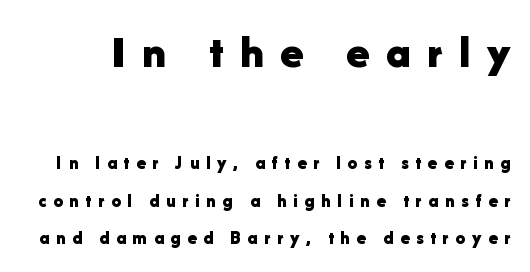
The image shows 47 px bold sans-serif type, upright; set loose line spacing (1.97x), unusually wide letter spacing (+0.35 em), not underlined; the first (top) block is 2.47x larger; low stroke contrast and a medium x-height.
